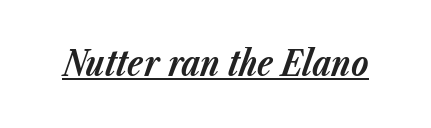
Q: Is the text bold? A: Yes.
Q: Is the text italic (slanted)? A: Yes, it leans right by about 23 degrees.
Q: Is the text underlined? A: Yes.
Q: Is the spacing between letters normal or unusually wide? A: Normal.
Q: Width (condensed, normal, or wide)? A: Normal.
Q: Stroke contrast? A: Low.
Q: x-height? A: Medium.
Q: Monospaced? A: No.
